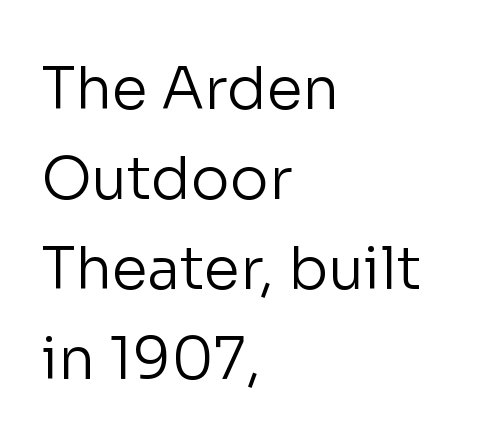
The image shows 58 px regular-weight sans-serif type, upright; set left-aligned, normal line spacing (1.55x), normal letter spacing, not underlined; low stroke contrast and a medium x-height.
